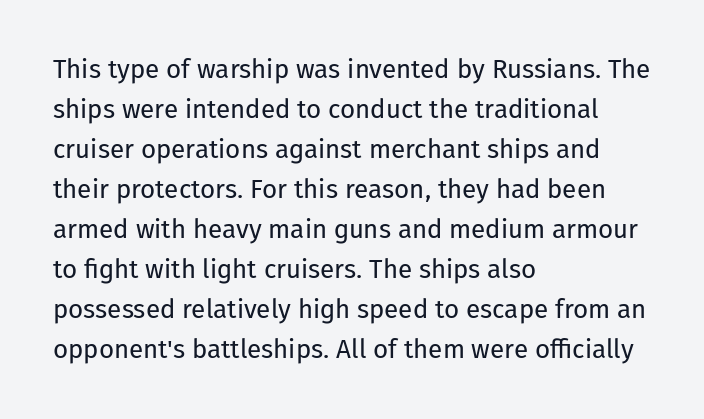
Q: Is the text bold? A: No.
Q: Is the text italic (slanted)? A: No, it is upright.
Q: Is the text underlined? A: No.
Q: How is the paragraph aligned? A: Left-aligned.
Q: Is the spacing between letters normal or unusually wide? A: Normal.
Q: Is the spacing between lines tight, normal or loose? A: Normal.
